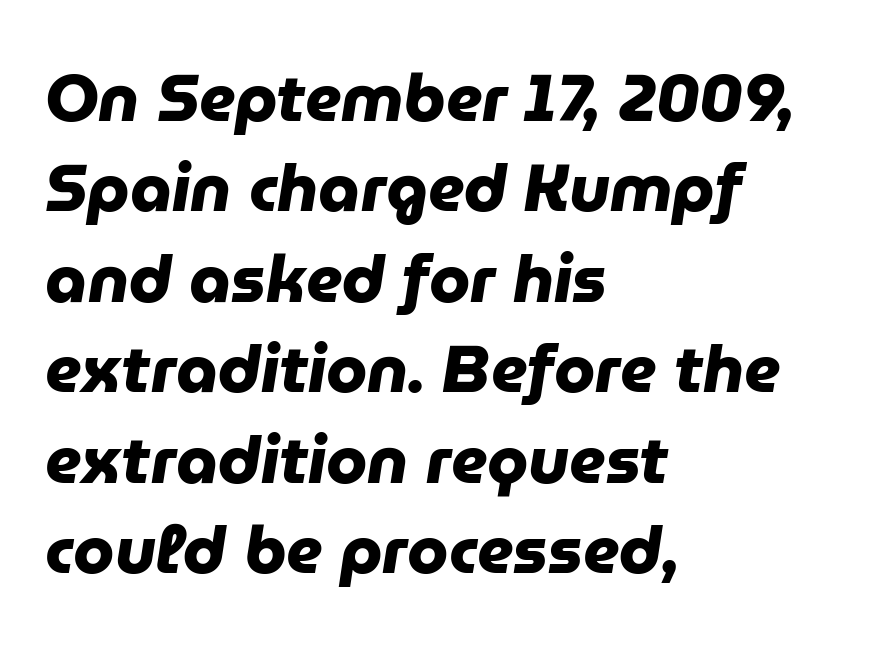
{"serif": "no", "bold": "yes", "weight": "heavy", "width": "normal", "stroke_contrast": "low", "x_height": "medium", "monospaced": "no", "underline": "no", "align": "left", "line_spacing": "normal", "line_spacing_ratio": 1.37, "letter_spacing": "normal", "letter_spacing_em": 0.0, "glyph_px": 66}
